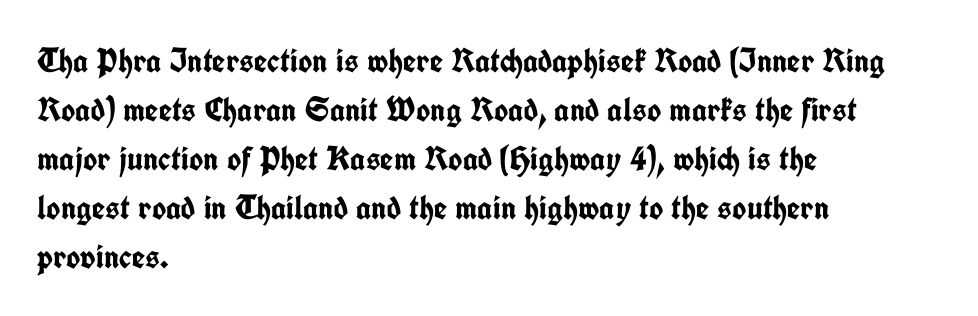
{"serif": "no", "italic": "no", "bold": "yes", "weight": "semibold", "width": "condensed", "stroke_contrast": "low", "x_height": "medium", "monospaced": "no", "underline": "no", "align": "left", "line_spacing": "normal", "line_spacing_ratio": 1.44, "letter_spacing": "normal", "letter_spacing_em": 0.0, "glyph_px": 34}
